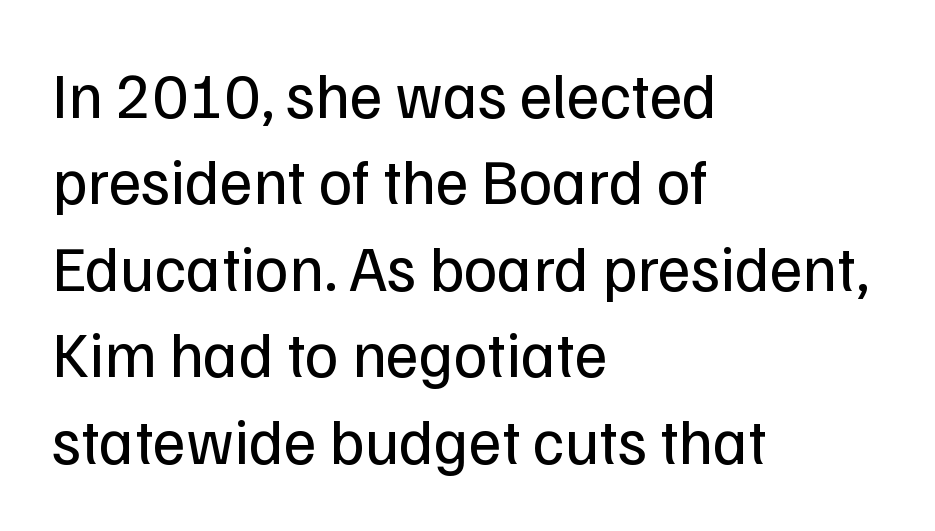
The image shows 64 px regular-weight sans-serif type, upright; set left-aligned, normal line spacing (1.35x), normal letter spacing, not underlined; low stroke contrast and a medium x-height.
